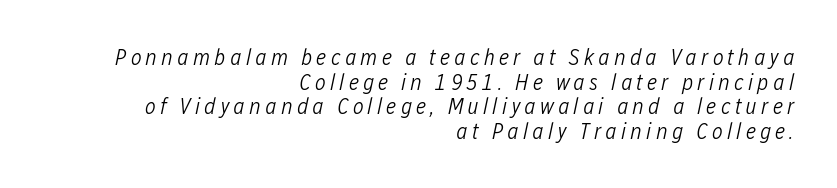
Q: Is the text bold? A: No.
Q: Is the text italic (slanted)? A: Yes, it leans right by about 12 degrees.
Q: Is the text underlined? A: No.
Q: How is the paragraph aligned? A: Right-aligned.
Q: Is the spacing between lines tight, normal or loose? A: Tight.
